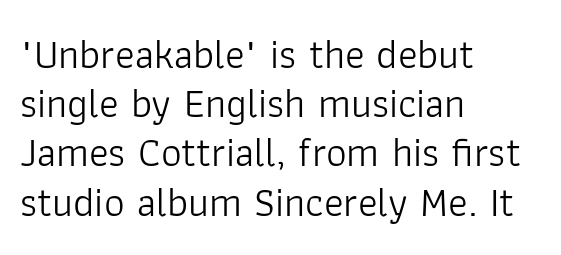
The image shows 41 px light sans-serif type, upright; set left-aligned, line spacing 1.2x, normal letter spacing, not underlined; low stroke contrast and a medium x-height.
